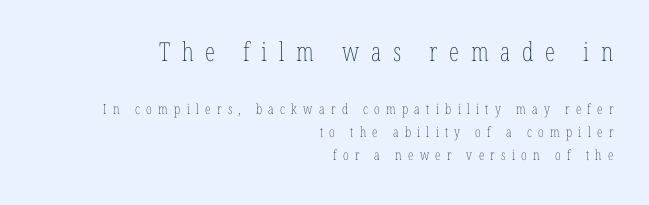
Caption: multi-line text, flush right, ragged left. Only glyphs here, with clear space below each row. The strokes are not fattened; the text isn't bold. The letters in the upper block stand taller than those in the block below. Ascenders rise straight up at ninety degrees.
